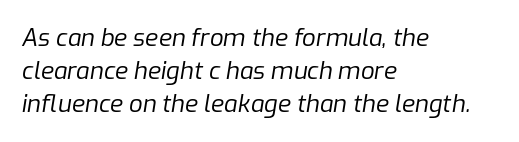
Is the type heavy? It reads as light-to-regular instead. Descenders are the only things crossing below the line. Is the type slanted? Yes — the strokes lean at a clear angle. This rendering uses left alignment, leaving the right contour irregular.
